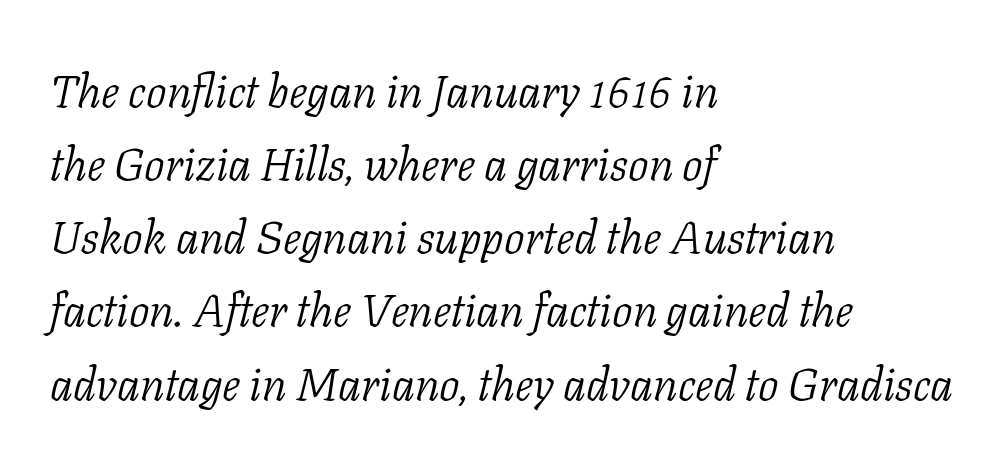
The image shows 46 px light serif type, italic (leaning right); set left-aligned, normal line spacing (1.59x), normal letter spacing, not underlined; low stroke contrast and a medium x-height.
